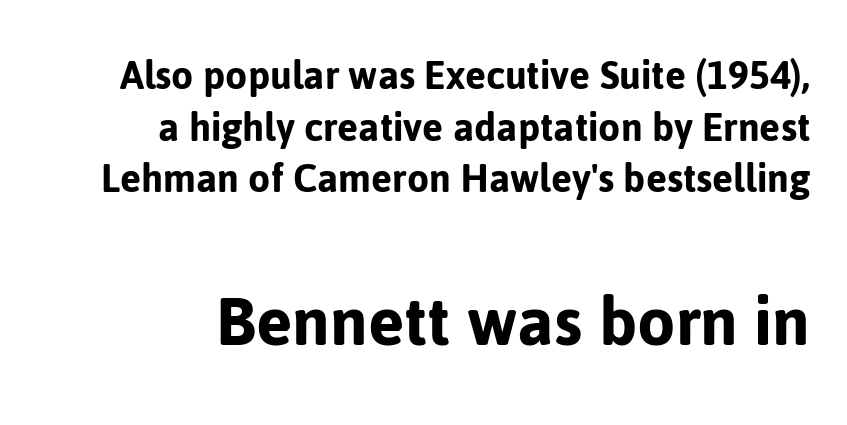
Q: Is the text italic (slanted)? A: No, it is upright.
Q: Is the typeface a serif or a sans-serif typeface? A: Sans-serif.
Q: Is the text underlined? A: No.
Q: How is the paragraph aligned? A: Right-aligned.
Q: Is the spacing between letters normal or unusually wide? A: Normal.
Q: Is the spacing between lines tight, normal or loose? A: Tight.
Q: Which block of text is set in a larger size, the first (top) or the second (bottom)? A: The second (bottom) one.
Q: Width (condensed, normal, or wide)? A: Normal.
Q: Stroke contrast? A: Low.
Q: x-height? A: Medium.
Q: Monospaced? A: No.
